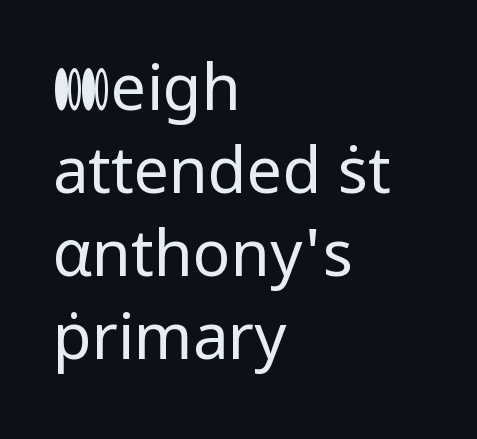
{"serif": "no", "italic": "no", "bold": "no", "weight": "regular", "width": "normal", "stroke_contrast": "low", "x_height": "medium", "monospaced": "no", "underline": "no", "align": "left", "line_spacing": "normal", "line_spacing_ratio": 1.32, "letter_spacing": "normal", "letter_spacing_em": 0.0, "glyph_px": 63}
